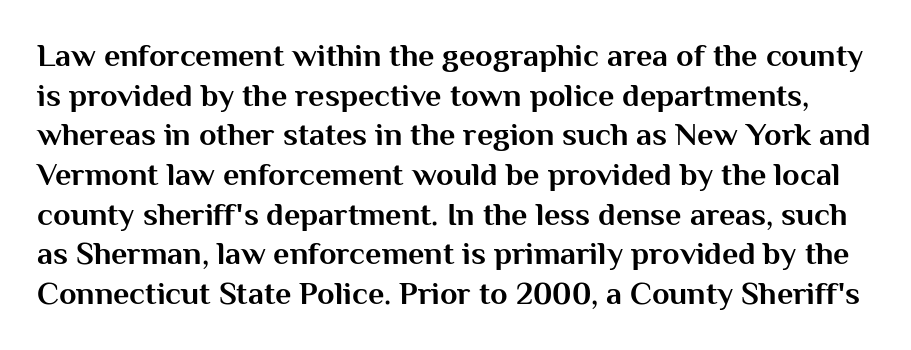
Characters follow at the spacing the type designer built in. Decoration check: the copy has no underline. Caption: bold face, heavy strokes. The font family rendered here belongs to the sans-serif group. The passage shown is typed in a proportional face where columns would drift. Designer's note — italics off, roman on.
